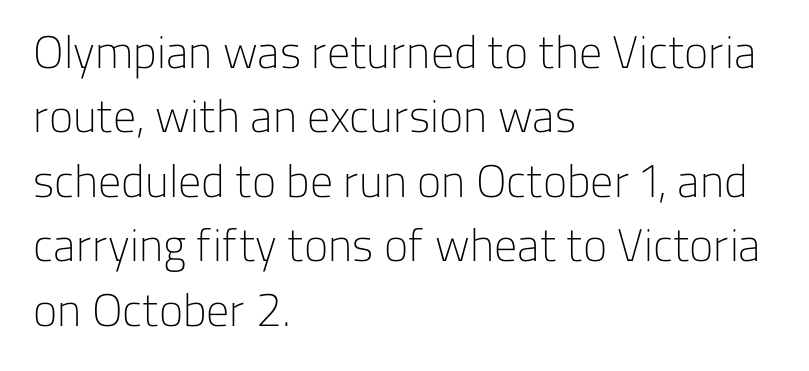
{"serif": "no", "italic": "no", "bold": "no", "weight": "light", "width": "normal", "stroke_contrast": "low", "x_height": "medium", "monospaced": "no", "underline": "no", "align": "left", "line_spacing": "normal", "line_spacing_ratio": 1.4, "letter_spacing": "normal", "letter_spacing_em": 0.0, "glyph_px": 46}
